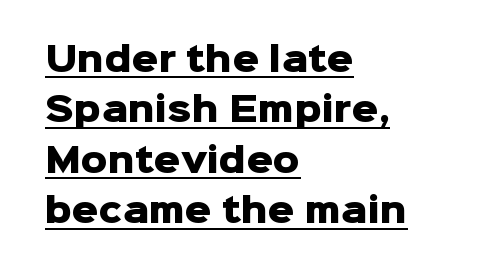
The image shows 33 px heavy sans-serif type, upright; set left-aligned, normal line spacing (1.53x), normal letter spacing, underlined; low stroke contrast and a medium x-height.
